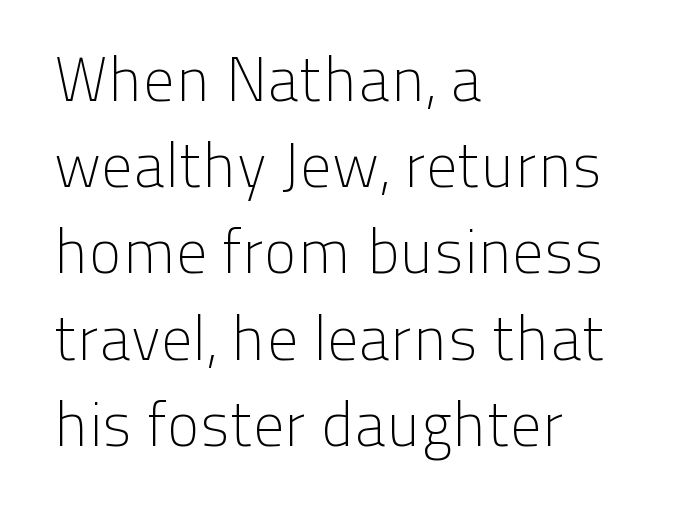
Q: Is the text bold? A: No.
Q: Is the text italic (slanted)? A: No, it is upright.
Q: Is the typeface a serif or a sans-serif typeface? A: Sans-serif.
Q: Is the text underlined? A: No.
Q: How is the paragraph aligned? A: Left-aligned.
Q: Is the spacing between letters normal or unusually wide? A: Normal.
Q: Is the spacing between lines tight, normal or loose? A: Normal.
Q: Width (condensed, normal, or wide)? A: Normal.
Q: Stroke contrast? A: Low.
Q: x-height? A: Medium.
Q: Monospaced? A: No.
